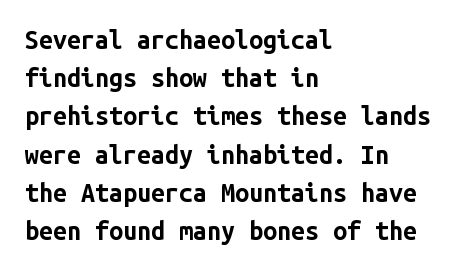
The image shows 25 px bold type, upright; set left-aligned, normal line spacing (1.53x), normal letter spacing, not underlined.
